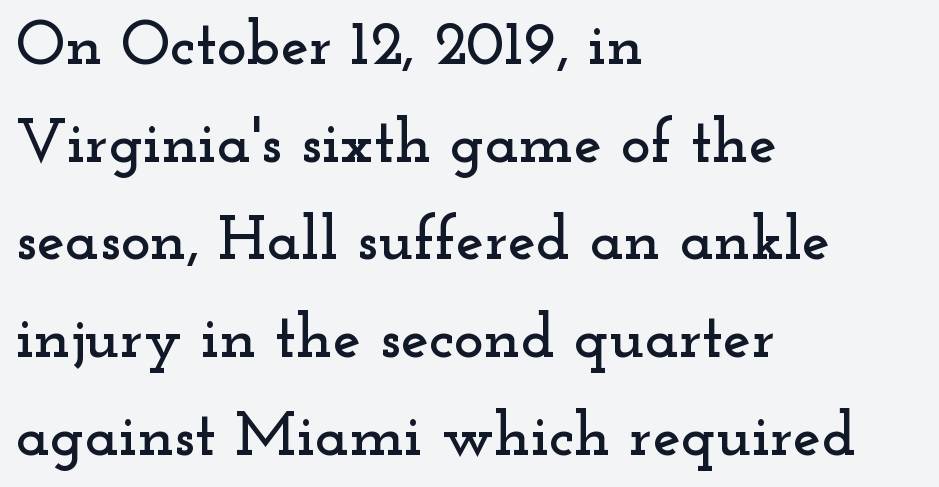
{"serif": "yes", "italic": "no", "width": "wide", "stroke_contrast": "low", "x_height": "small", "monospaced": "no", "underline": "no", "align": "left", "line_spacing": "normal", "line_spacing_ratio": 1.55, "letter_spacing": "normal", "letter_spacing_em": 0.0, "glyph_px": 63}
